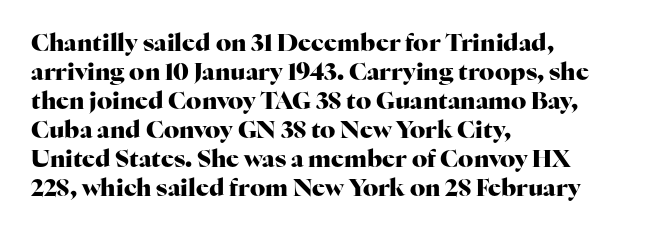
{"italic": "no", "bold": "yes", "underline": "no", "align": "left", "line_spacing_ratio": 1.21, "letter_spacing": "normal", "letter_spacing_em": 0.0, "glyph_px": 24}
